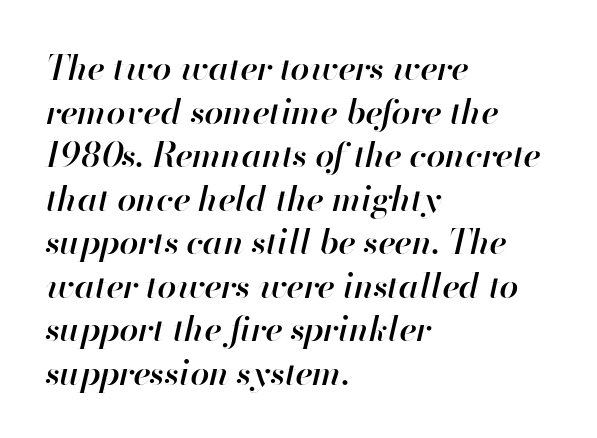
{"italic": "yes", "lean": "right", "slant_degrees": 13, "bold": "semi", "weight": "semibold", "width": "normal", "stroke_contrast": "high", "x_height": "small", "monospaced": "no", "underline": "no", "align": "left", "line_spacing": "normal", "line_spacing_ratio": 1.28, "letter_spacing": "normal", "letter_spacing_em": 0.0, "glyph_px": 34}
